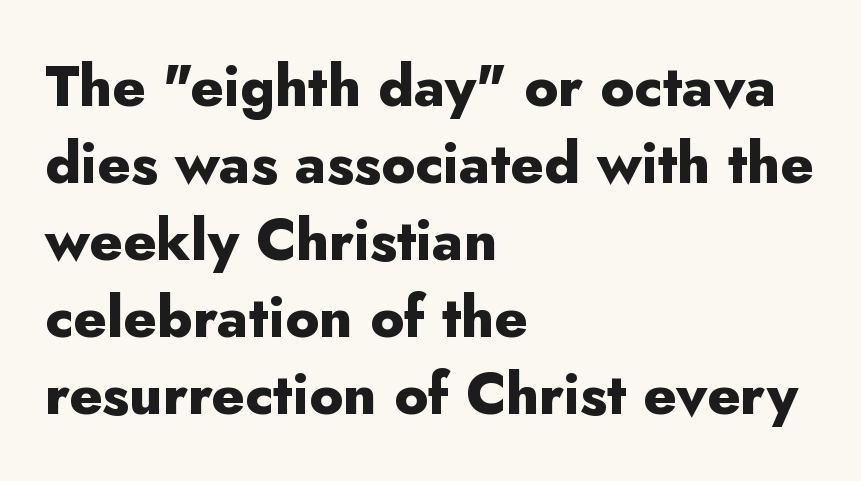
The image shows 57 px heavy sans-serif type, upright; set left-aligned, normal line spacing (1.35x), normal letter spacing, not underlined; low stroke contrast and a small x-height.
